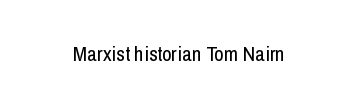
The image shows 21 px text type, upright; set normal letter spacing, not underlined.
